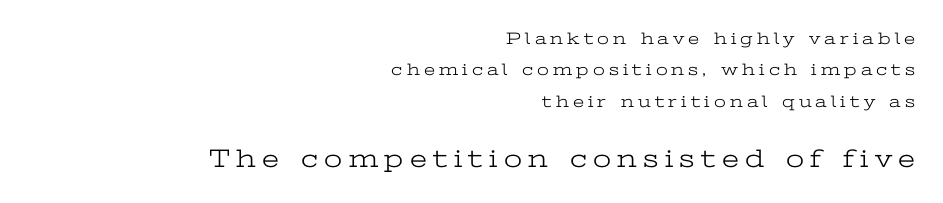
{"italic": "no", "bold": "no", "underline": "no", "align": "right", "line_spacing_ratio": 1.85, "letter_spacing": "wide", "letter_spacing_em": 0.24, "larger_block": "second", "size_ratio": 1.53, "glyph_px": 26}
